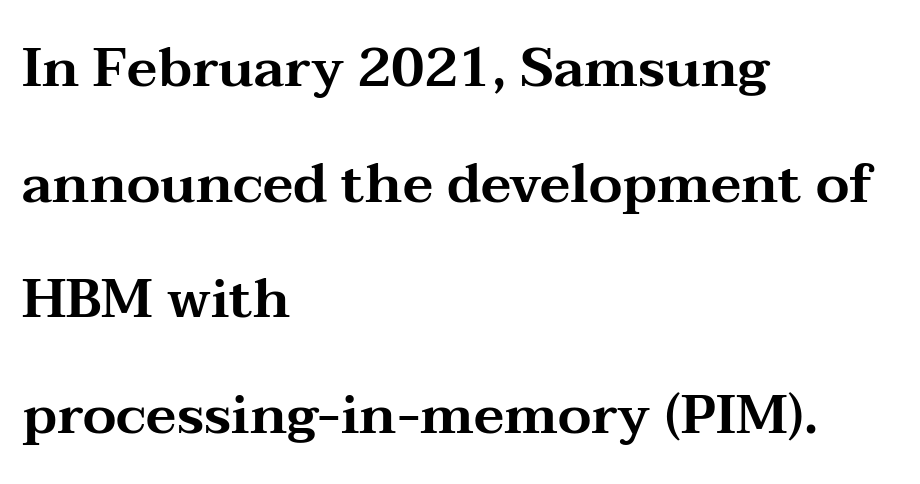
Baseline-to-baseline distance is far greater than the letter height. The paragraph shown leans on its left margin. Nobody touched the tracking dial on this one. Is this a fixed-width face? No — the glyphs have proportional, varying widths.
